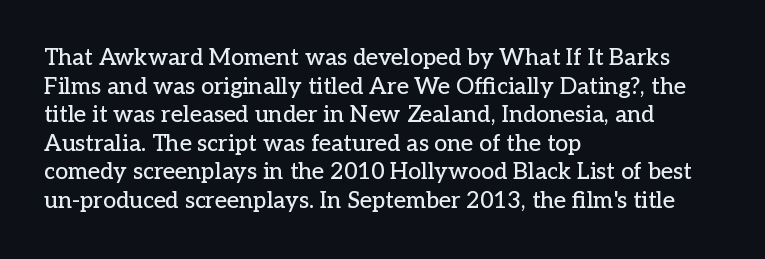
Q: Is the text italic (slanted)? A: No, it is upright.
Q: Is the text underlined? A: No.
Q: How is the paragraph aligned? A: Left-aligned.
Q: Is the spacing between letters normal or unusually wide? A: Normal.
